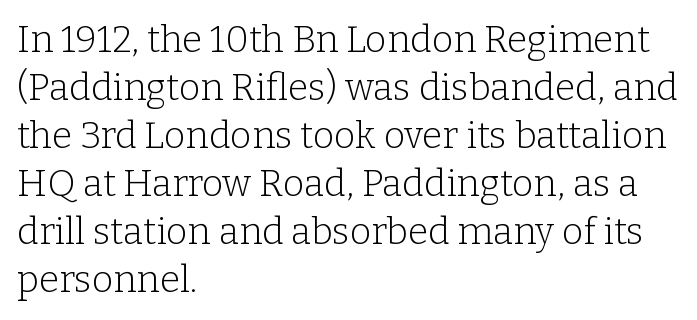
These lines keep a tight, regular rhythm from letter to letter. No italicization has been applied; the sample stays upright. To sum up the face: it has serifs. Here the designer chose a conventional face with non-uniform glyph widths.
